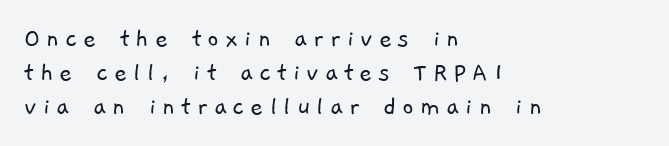
Q: Is the text bold? A: No.
Q: Is the typeface a serif or a sans-serif typeface? A: Sans-serif.
Q: Is the text underlined? A: No.
Q: How is the paragraph aligned? A: Left-aligned.
Q: Is the spacing between letters normal or unusually wide? A: Unusually wide.
Q: Width (condensed, normal, or wide)? A: Normal.
Q: Stroke contrast? A: Low.
Q: x-height? A: Medium.
Q: Monospaced? A: No.
